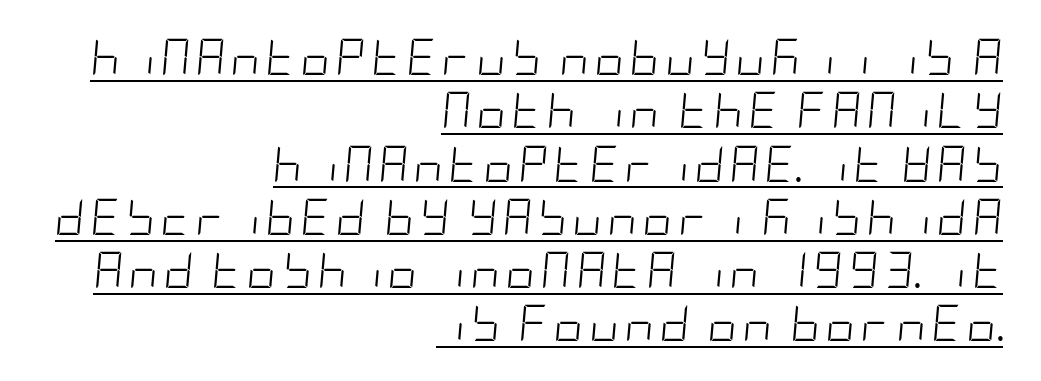
The image shows 36 px light, condensed type, italic (leaning right); set right-aligned, normal line spacing (1.48x), underlined; low stroke contrast and a large x-height.
